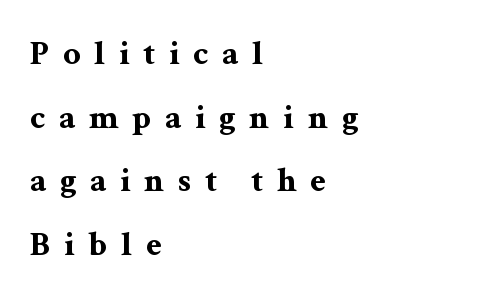
The image shows 35 px bold, wide serif type, upright; set left-aligned, line spacing 1.82x, unusually wide letter spacing (+0.38 em), not underlined; medium stroke contrast and a medium x-height.
